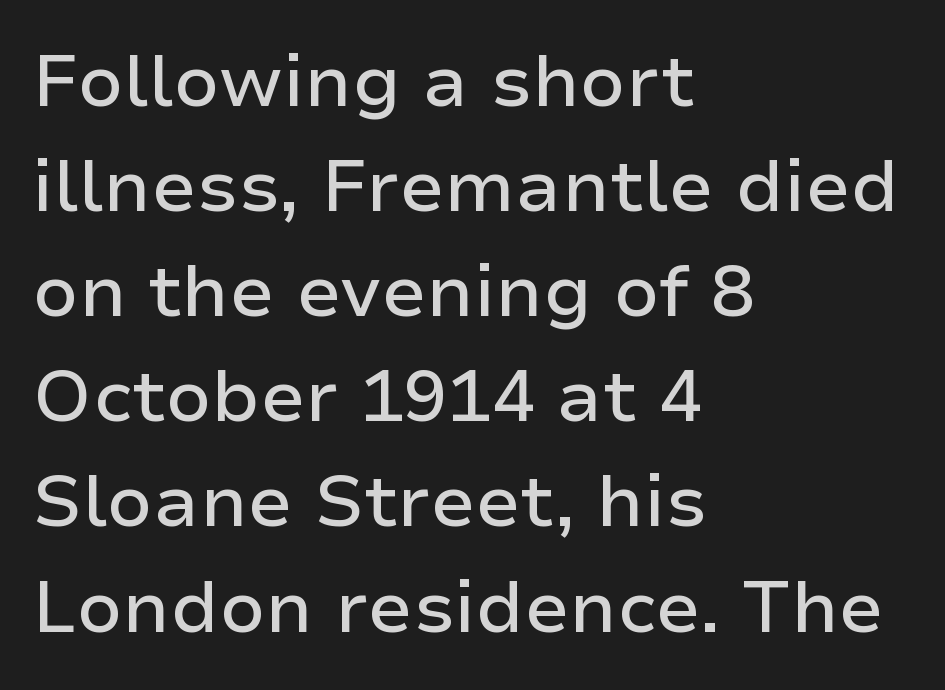
{"serif": "no", "italic": "no", "width": "normal", "stroke_contrast": "low", "x_height": "medium", "monospaced": "no", "underline": "no", "align": "left", "line_spacing": "normal", "line_spacing_ratio": 1.44, "letter_spacing": "normal", "letter_spacing_em": 0.0, "glyph_px": 73}
